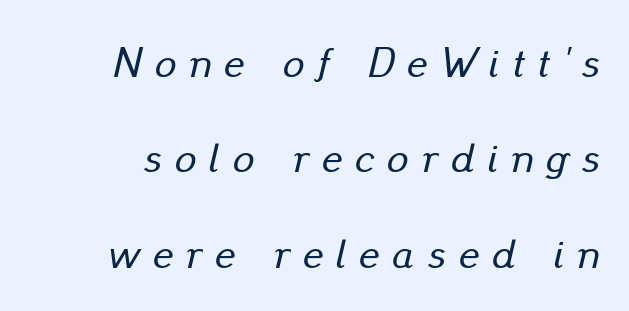
{"italic": "yes", "lean": "right", "slant_degrees": 13, "width": "normal", "stroke_contrast": "low", "x_height": "small", "monospaced": "no", "underline": "no", "line_spacing": "loose", "line_spacing_ratio": 2.22, "letter_spacing": "wide", "letter_spacing_em": 0.3, "glyph_px": 43}
